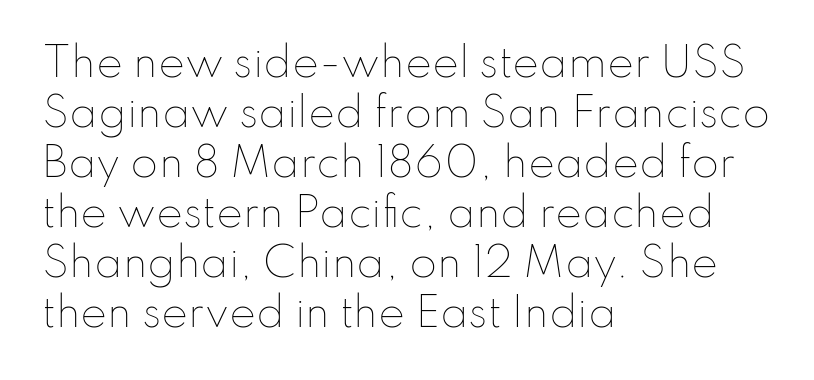
{"italic": "no", "bold": "no", "weight": "thin", "width": "normal", "stroke_contrast": "low", "x_height": "small", "monospaced": "no", "underline": "no", "align": "left", "line_spacing": "normal", "line_spacing_ratio": 1.25, "letter_spacing": "normal", "letter_spacing_em": 0.0, "glyph_px": 40}
